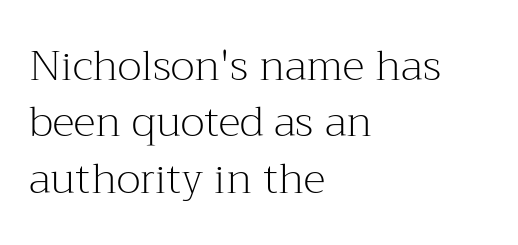
Standard letterfit; no display-style spreading of the glyphs. Unmarked baselines from the first word to the last. Horizontal bands of white between lines are of average thickness. When letters stand straight like this, we call the style roman or upright.
